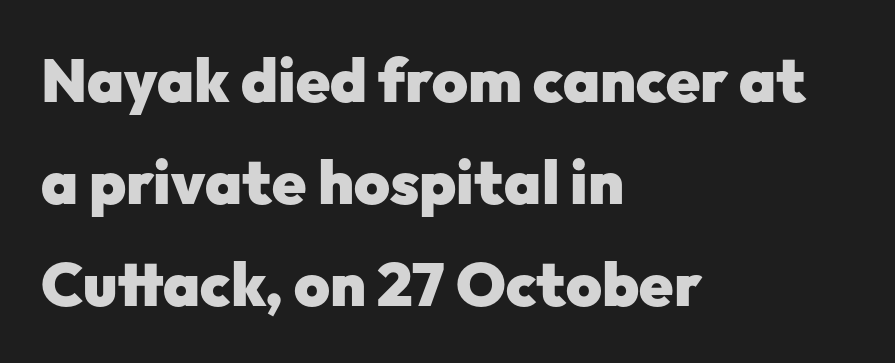
A classic flush-left, rag-right setting is used for this passage. This block has exactly the height ordinary leading produces. Rendered with straight, roman letterforms. The passage shown is typeset with a sans-serif family. The space beneath each line is pristine and unruled.
